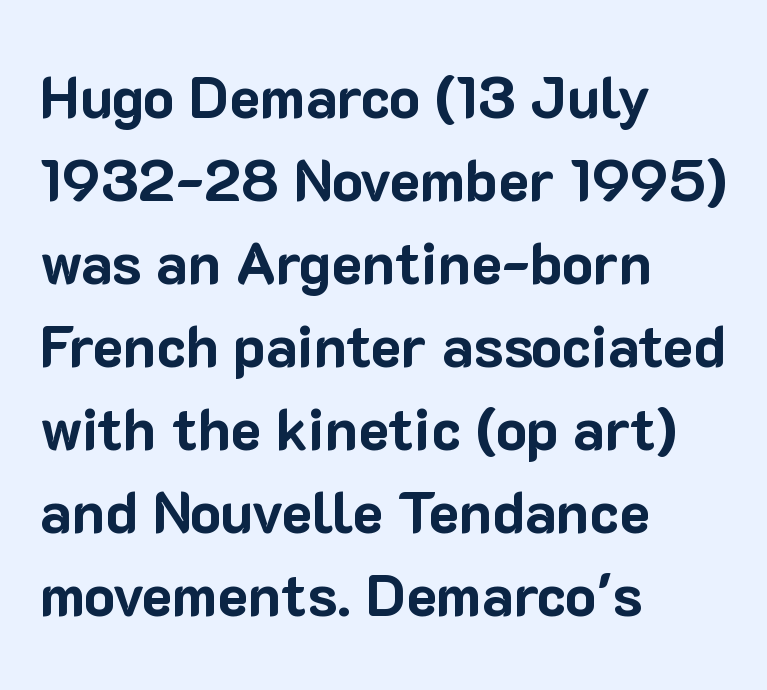
Q: Is the text bold? A: Yes.
Q: Is the text italic (slanted)? A: No, it is upright.
Q: Is the typeface a serif or a sans-serif typeface? A: Sans-serif.
Q: Is the text underlined? A: No.
Q: How is the paragraph aligned? A: Left-aligned.
Q: Is the spacing between letters normal or unusually wide? A: Normal.
Q: Is the spacing between lines tight, normal or loose? A: Normal.
Q: Width (condensed, normal, or wide)? A: Normal.
Q: Stroke contrast? A: Low.
Q: x-height? A: Medium.
Q: Monospaced? A: No.
